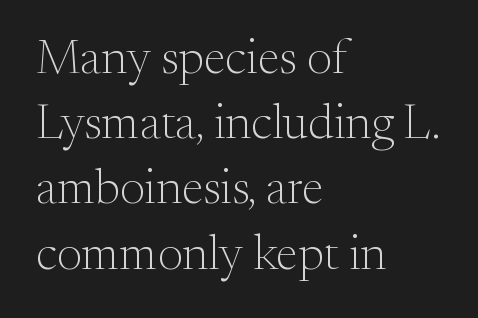
The image shows 49 px light serif type, upright; set left-aligned, normal line spacing (1.33x), normal letter spacing, not underlined; medium stroke contrast and a small x-height.
